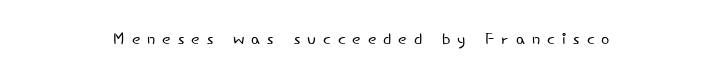
{"italic": "no", "bold": "no", "underline": "no", "align": "center", "letter_spacing": "wide", "letter_spacing_em": 0.32, "glyph_px": 22}
